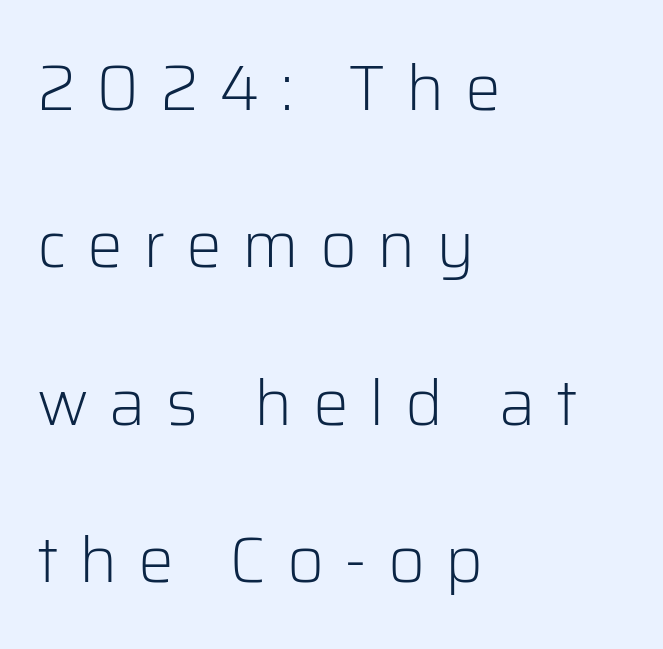
The image shows 64 px light sans-serif type, upright; set left-aligned, loose line spacing (2.46x), unusually wide letter spacing (+0.32 em), not underlined; low stroke contrast and a medium x-height.
